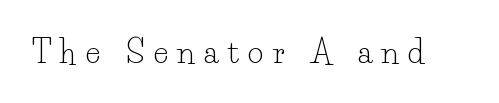
Do the characters align in a grid? No, the font is proportional. The passage shown is not bold in any degree. Little horizontal feet cap the strokes, marking this as serif type. The lettering holds an erect, upright posture throughout. The strip under each line holds only bare page. The letters are spread apart with noticeably loose tracking.
